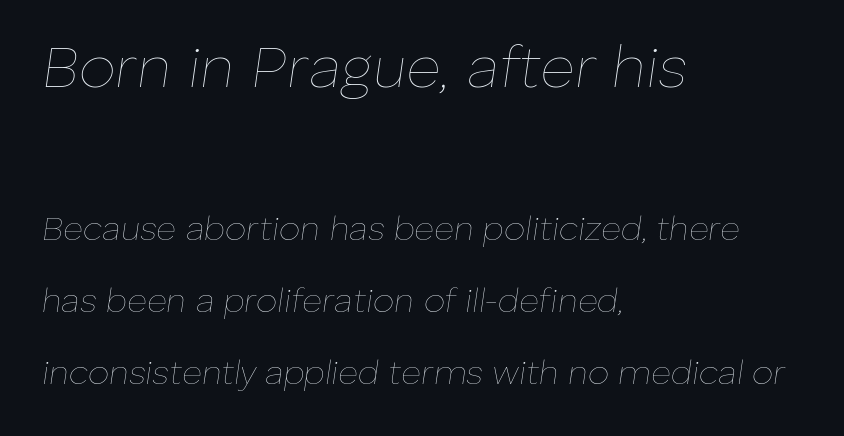
{"italic": "yes", "lean": "right", "slant_degrees": 8, "bold": "no", "weight": "thin", "width": "normal", "stroke_contrast": "low", "x_height": "medium", "monospaced": "no", "underline": "no", "align": "left", "line_spacing": "loose", "line_spacing_ratio": 2.12, "letter_spacing": "normal", "letter_spacing_em": 0.0, "larger_block": "first", "size_ratio": 1.74, "glyph_px": 59}
